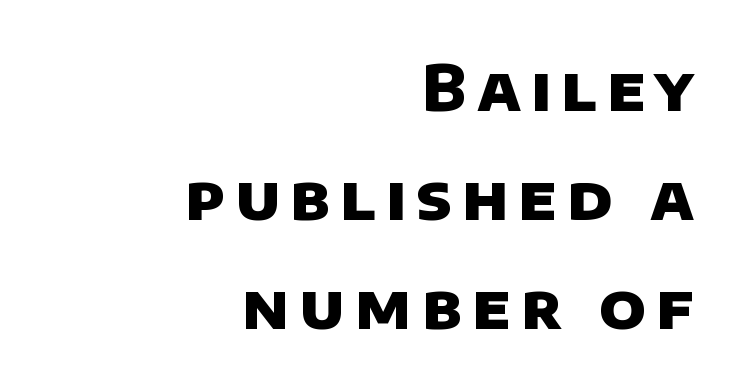
Nothing sits at the stroke ends, so this counts as sans-serif. Where is the straight margin? On the right. These words are printed bold, with thick strokes throughout. Do the characters align in a grid? No, the font is proportional. The gap between lines stays unmarked.
